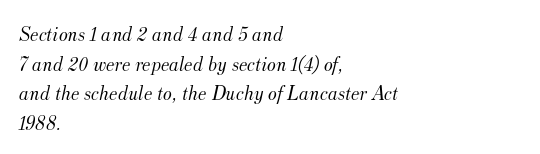
{"italic": "yes", "lean": "right", "slant_degrees": 12, "bold": "no", "underline": "no", "align": "left", "line_spacing": "normal", "line_spacing_ratio": 1.41, "letter_spacing": "normal", "letter_spacing_em": 0.0, "glyph_px": 21}
